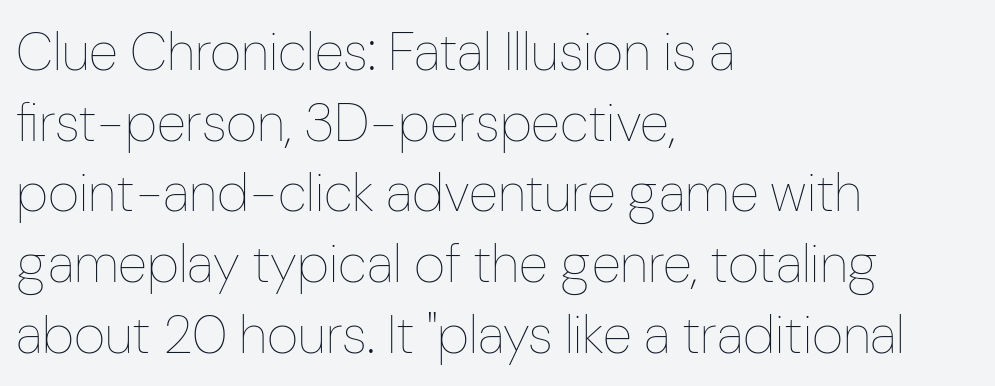
{"italic": "no", "bold": "no", "weight": "thin", "width": "condensed", "stroke_contrast": "low", "x_height": "medium", "monospaced": "no", "underline": "no", "align": "left", "line_spacing": "normal", "line_spacing_ratio": 1.31, "letter_spacing": "normal", "letter_spacing_em": 0.0, "glyph_px": 54}
